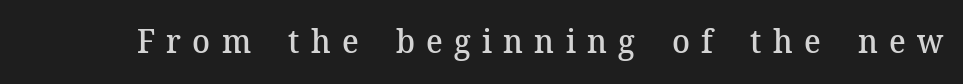
{"serif": "yes", "italic": "no", "bold": "semi", "weight": "semibold", "width": "normal", "stroke_contrast": "medium", "x_height": "medium", "monospaced": "no", "underline": "no", "letter_spacing": "wide", "letter_spacing_em": 0.34, "glyph_px": 33}
